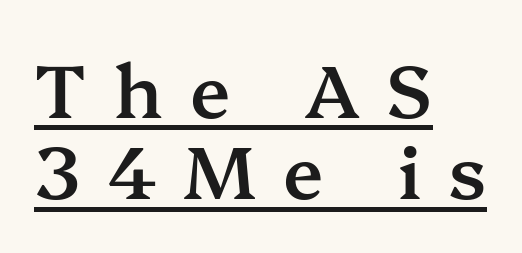
Varying glyph widths throughout — classic text-font behaviour. The font is running at a semibold setting, under full bold. This sample uses an upright cut, with every glyph sitting square on the baseline. The block of text is dense from top to bottom, with scant space between rows. The glyphs in this specimen are seriffed.
